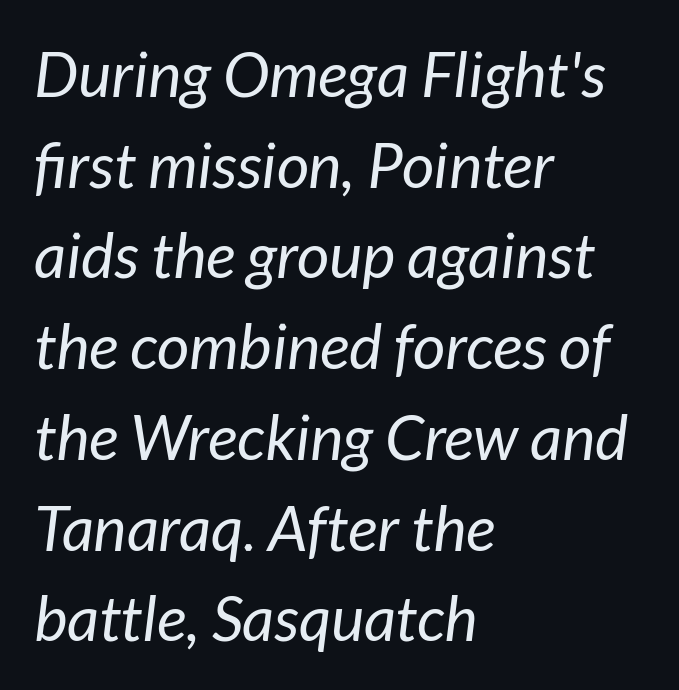
{"italic": "yes", "lean": "right", "slant_degrees": 7, "bold": "no", "weight": "regular", "width": "normal", "stroke_contrast": "low", "x_height": "medium", "monospaced": "no", "underline": "no", "align": "left", "line_spacing": "normal", "line_spacing_ratio": 1.44, "letter_spacing": "normal", "letter_spacing_em": 0.0, "glyph_px": 63}
